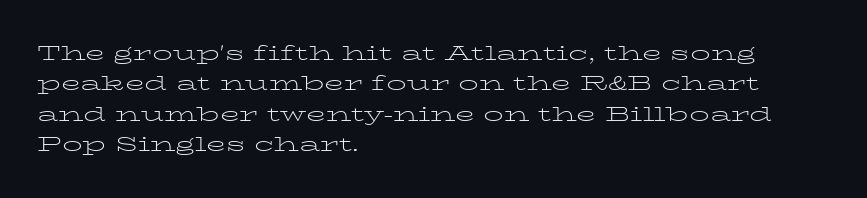
The image shows 20 px text type, upright; set left-aligned, normal line spacing (1.52x), normal letter spacing, not underlined.
